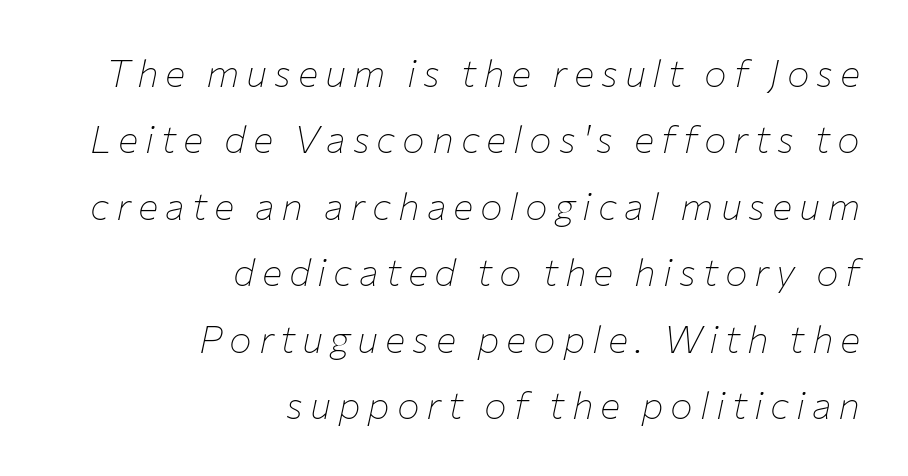
The image shows 38 px thin type, italic (leaning right); set right-aligned, line spacing 1.75x, not underlined; low stroke contrast and a medium x-height.
